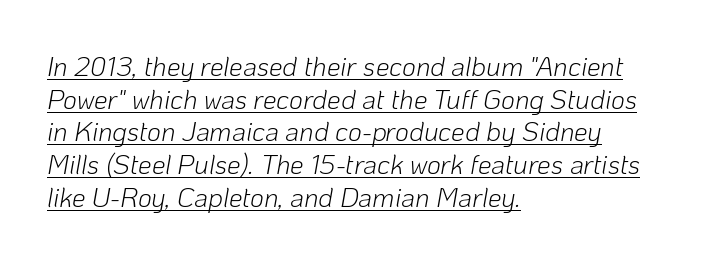
Q: Is the text bold? A: No.
Q: Is the text italic (slanted)? A: Yes, it leans right by about 10 degrees.
Q: Is the text underlined? A: Yes.
Q: How is the paragraph aligned? A: Left-aligned.
Q: Is the spacing between letters normal or unusually wide? A: Normal.
